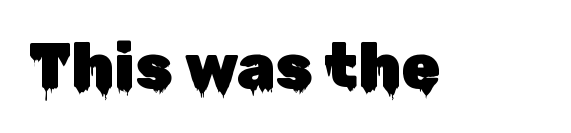
The image shows 63 px sans-serif type, upright; set normal letter spacing, not underlined; low stroke contrast and a medium x-height.
